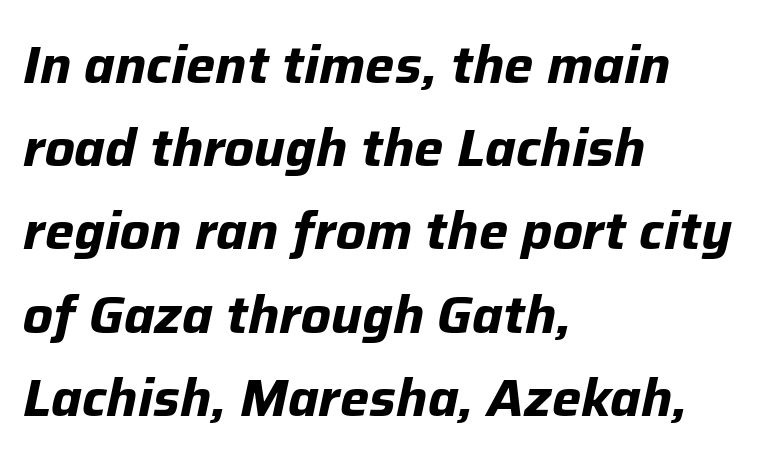
The image shows 52 px bold type, italic (leaning right); set left-aligned, normal line spacing (1.6x), normal letter spacing, not underlined; low stroke contrast and a medium x-height.
